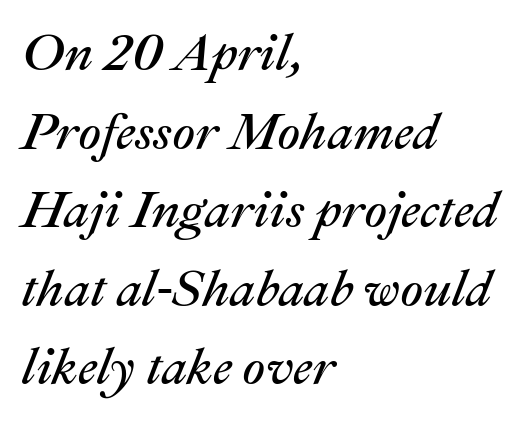
Rendered with sloped, italic letterforms. The baseline area is clear. Is the type heavy? It reads as light-to-regular instead. One glance says typical: line gaps are just what's usual. You could not count columns in this text — the font is proportionally spaced.
